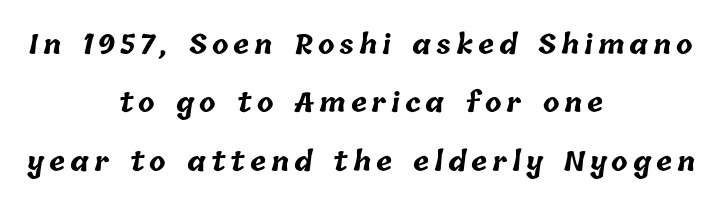
Underline: absent. You could fit nearly another row in the gap between these rows. Strokes here are thick enough to call this a true bold. Teacher's note: observe the equal gaps on both sides — that is centered alignment.
